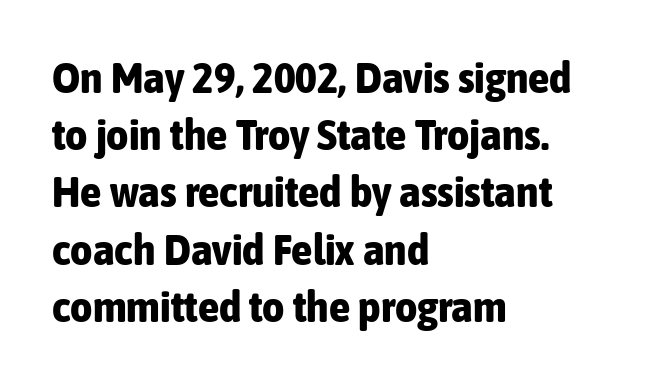
{"serif": "no", "italic": "no", "bold": "yes", "weight": "bold", "width": "condensed", "stroke_contrast": "low", "x_height": "medium", "monospaced": "no", "underline": "no", "align": "left", "line_spacing": "normal", "line_spacing_ratio": 1.33, "letter_spacing": "normal", "letter_spacing_em": 0.0, "glyph_px": 43}
